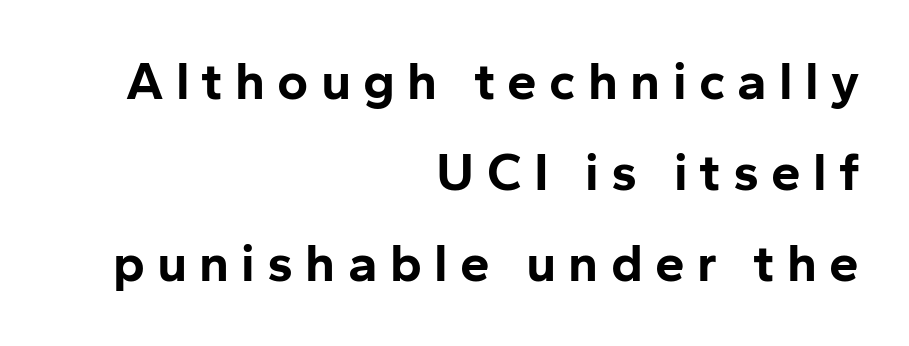
{"serif": "no", "italic": "no", "bold": "yes", "weight": "bold", "width": "normal", "stroke_contrast": "low", "x_height": "medium", "monospaced": "no", "underline": "no", "align": "right", "line_spacing_ratio": 1.72, "letter_spacing": "wide", "letter_spacing_em": 0.23, "glyph_px": 53}
